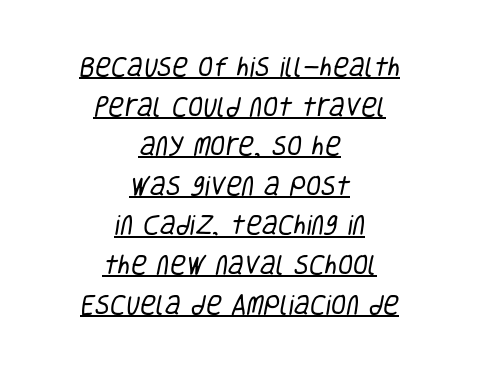
Q: Is the text bold? A: No.
Q: Is the text underlined? A: Yes.
Q: How is the paragraph aligned? A: Centered.
Q: Is the spacing between letters normal or unusually wide? A: Normal.
